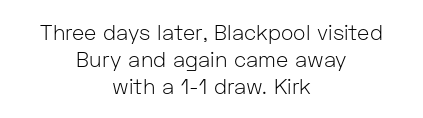
The glyphs are unaccompanied by any horizontal stroke below them. Nothing heavy about these letters — not bold at all. Alignment: centered. The rendering keeps characters at their native spacing.
